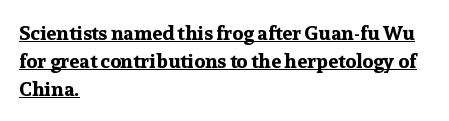
The image shows 20 px bold type, upright; set left-aligned, normal line spacing (1.4x), normal letter spacing, underlined.
